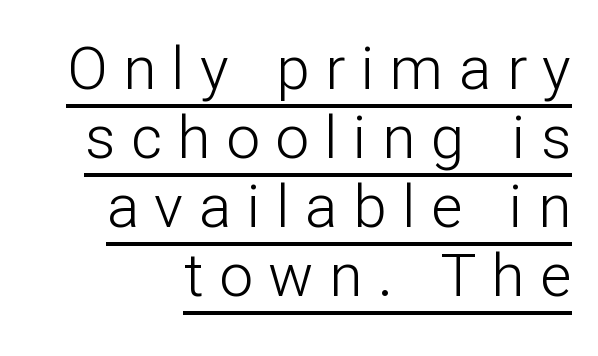
{"serif": "no", "italic": "no", "bold": "no", "weight": "light", "width": "normal", "stroke_contrast": "low", "x_height": "medium", "monospaced": "no", "underline": "yes", "align": "right", "line_spacing": "tight", "line_spacing_ratio": 1.15, "letter_spacing": "wide", "letter_spacing_em": 0.26, "glyph_px": 60}
